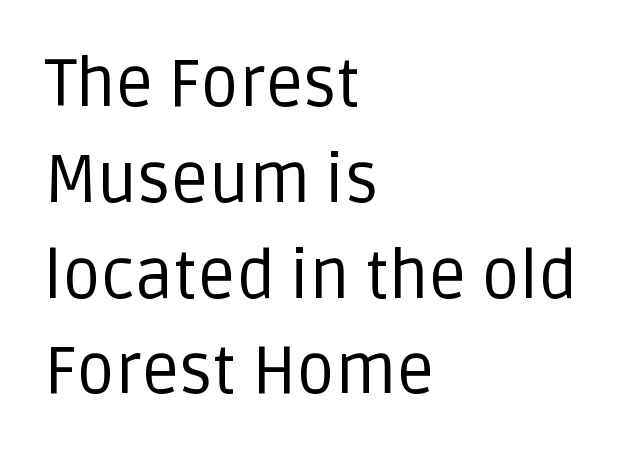
{"serif": "no", "italic": "no", "bold": "no", "weight": "regular", "width": "normal", "stroke_contrast": "low", "x_height": "large", "monospaced": "no", "underline": "no", "align": "left", "line_spacing": "normal", "line_spacing_ratio": 1.43, "letter_spacing": "normal", "letter_spacing_em": 0.0, "glyph_px": 67}
